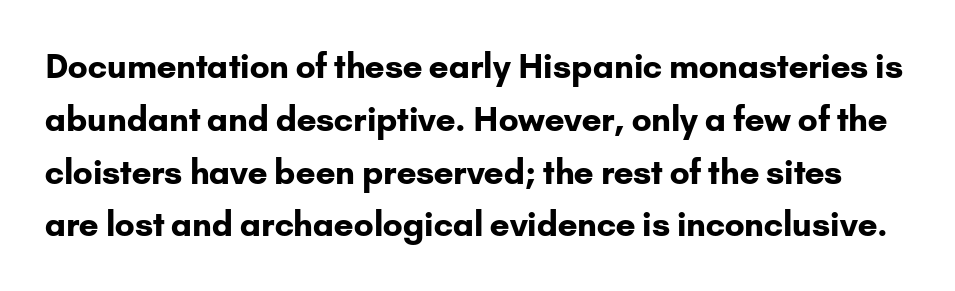
Notice how the stems are strictly vertical — no italics here. Descenders are the only things crossing below the line. In terms of weight, the rendering is a true, heavy bold. The passage shown stacks its lines at a standard gap. Does the type have serifs? No, each stem ends abruptly. The face used here is proportionally spaced, like ordinary book or web type.
